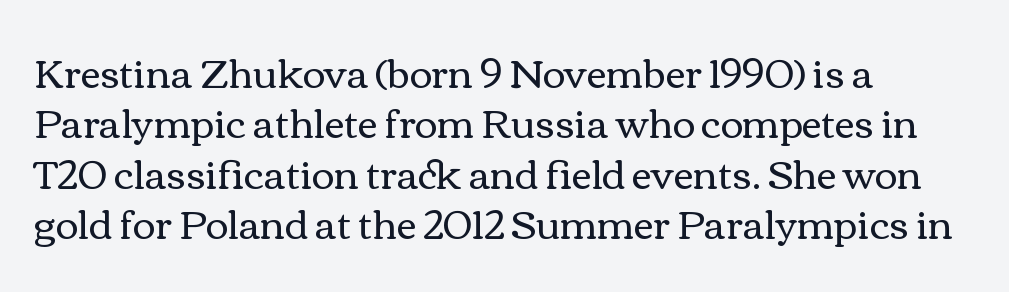
Q: Is the text bold? A: No.
Q: Is the text italic (slanted)? A: No, it is upright.
Q: Is the text underlined? A: No.
Q: How is the paragraph aligned? A: Left-aligned.
Q: Is the spacing between letters normal or unusually wide? A: Normal.
Q: Is the spacing between lines tight, normal or loose? A: Normal.
Q: Width (condensed, normal, or wide)? A: Wide.
Q: x-height? A: Medium.
Q: Monospaced? A: No.
